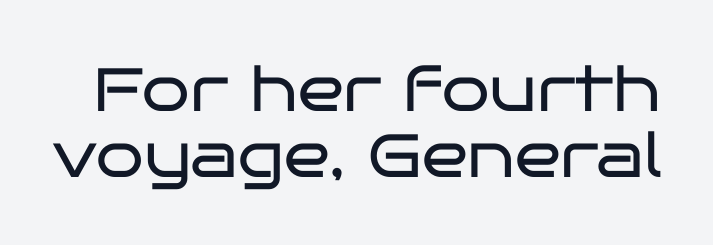
The typesetting does not lean heavy: it is not bold. The baseline area is clear. The rendering keeps characters at their native spacing. A typesetter would call this leading minimal, almost set solid.
